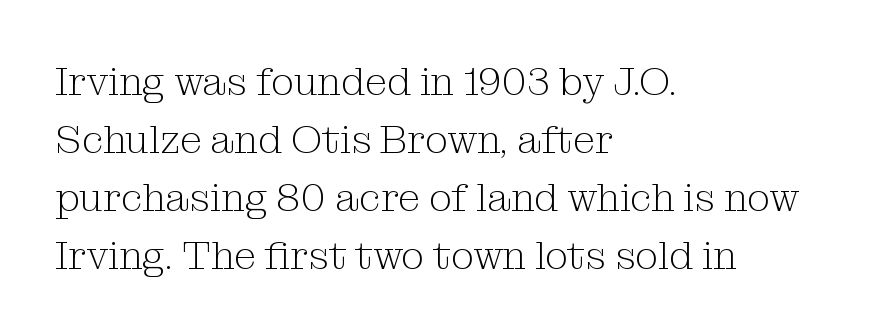
Q: Is the text bold? A: No.
Q: Is the text italic (slanted)? A: No, it is upright.
Q: Is the typeface a serif or a sans-serif typeface? A: Serif.
Q: Is the text underlined? A: No.
Q: How is the paragraph aligned? A: Left-aligned.
Q: Is the spacing between letters normal or unusually wide? A: Normal.
Q: Is the spacing between lines tight, normal or loose? A: Normal.
Q: Width (condensed, normal, or wide)? A: Normal.
Q: Stroke contrast? A: Medium.
Q: x-height? A: Medium.
Q: Monospaced? A: No.
